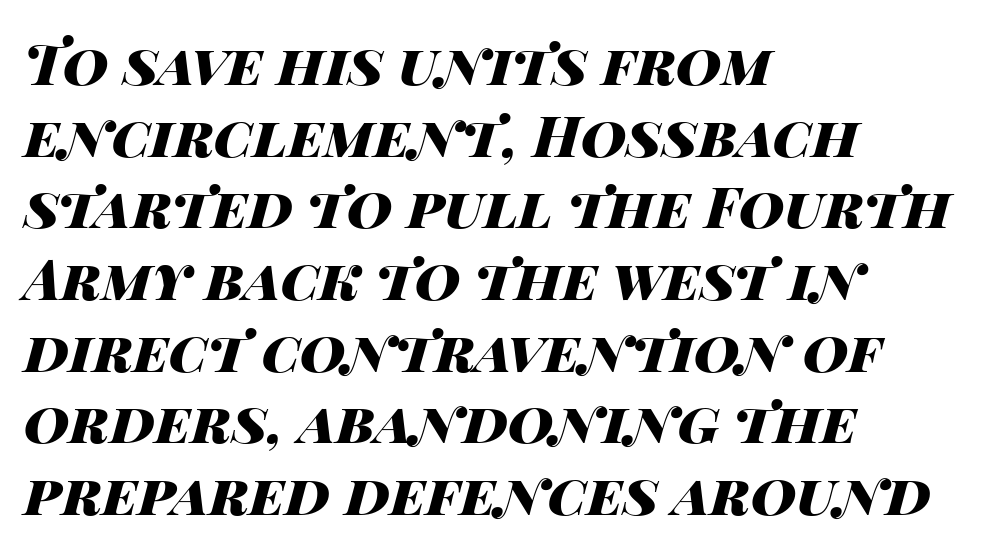
The image shows 56 px heavy, wide type, italic (leaning right); set left-aligned, normal line spacing (1.28x), normal letter spacing, not underlined; high stroke contrast and a large x-height.
